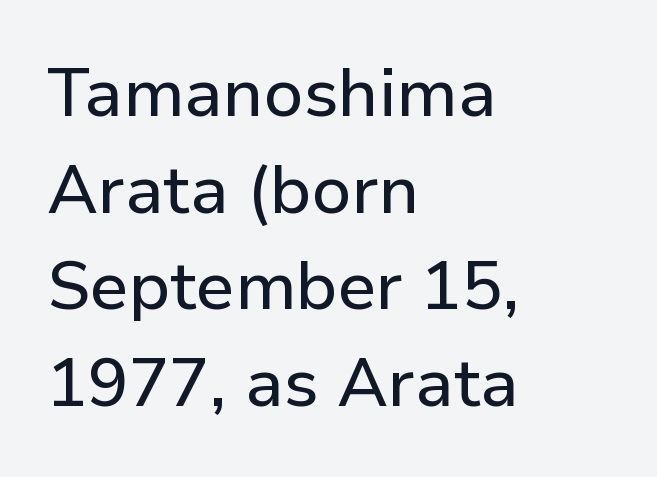
Q: Is the text italic (slanted)? A: No, it is upright.
Q: Is the typeface a serif or a sans-serif typeface? A: Sans-serif.
Q: Is the text underlined? A: No.
Q: How is the paragraph aligned? A: Left-aligned.
Q: Is the spacing between letters normal or unusually wide? A: Normal.
Q: Is the spacing between lines tight, normal or loose? A: Normal.
Q: Width (condensed, normal, or wide)? A: Normal.
Q: Stroke contrast? A: Low.
Q: x-height? A: Medium.
Q: Monospaced? A: No.
